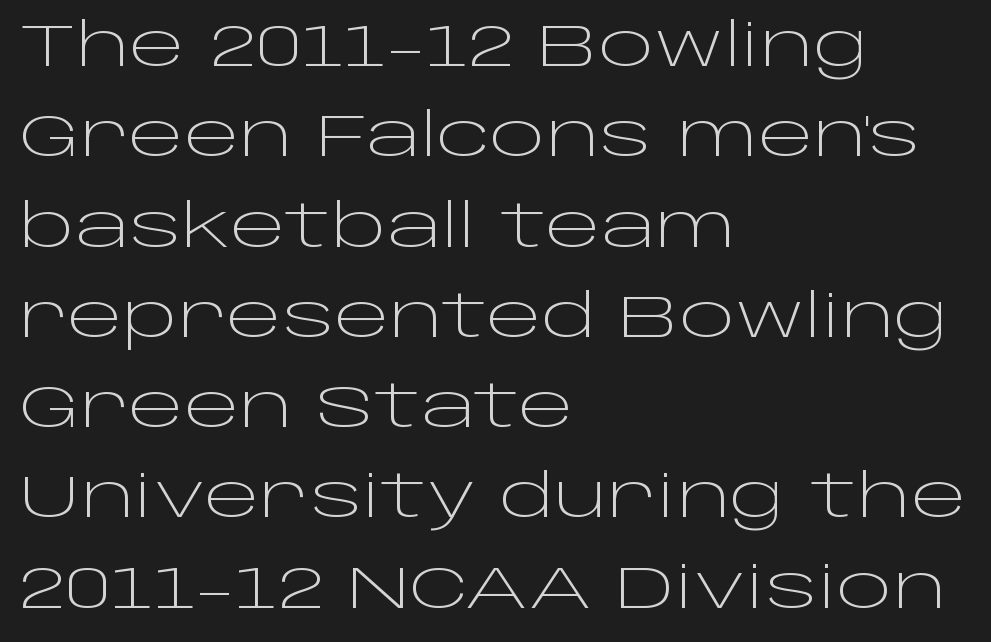
{"serif": "no", "italic": "no", "bold": "no", "weight": "light", "width": "wide", "stroke_contrast": "low", "x_height": "large", "monospaced": "no", "underline": "no", "align": "left", "line_spacing": "normal", "line_spacing_ratio": 1.53, "letter_spacing": "normal", "letter_spacing_em": 0.0, "glyph_px": 59}
